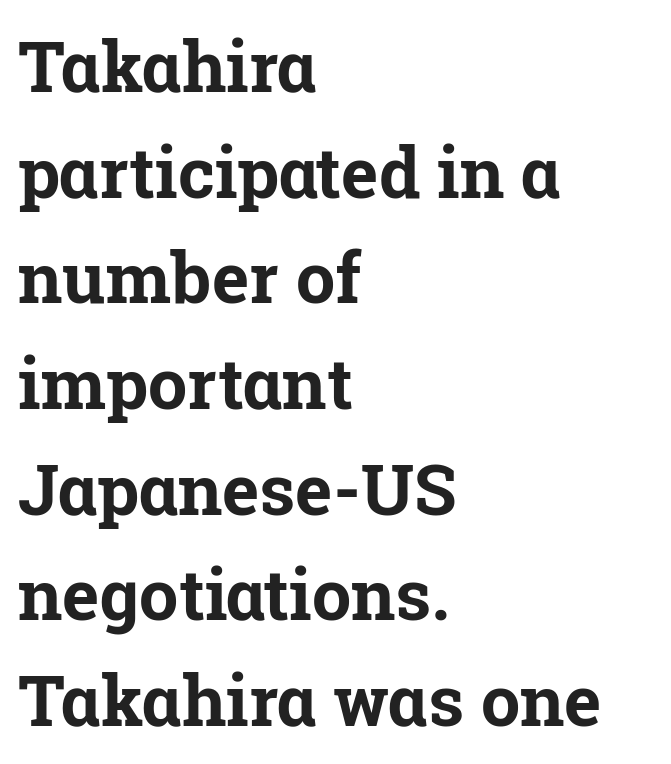
Weight check: bold — yes, fully. Typographically, this falls in the serif category. This rendering features lettering with no underline. The lines in this sample share a left origin and differ only in where they stop. Each new line begins a customary step beneath the previous one. The gaps between neighbouring characters are ordinary and unremarkable.
